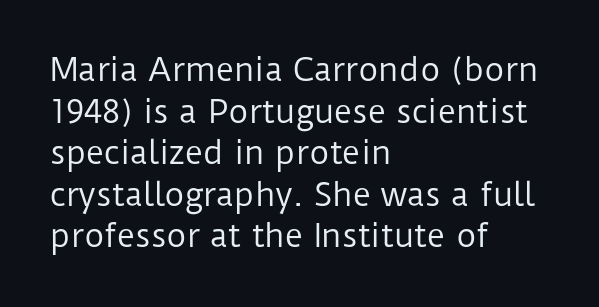
{"serif": "no", "italic": "no", "bold": "no", "weight": "regular", "width": "normal", "stroke_contrast": "low", "x_height": "medium", "monospaced": "no", "underline": "no", "align": "left", "line_spacing": "normal", "line_spacing_ratio": 1.34, "letter_spacing": "normal", "letter_spacing_em": 0.0, "glyph_px": 31}
